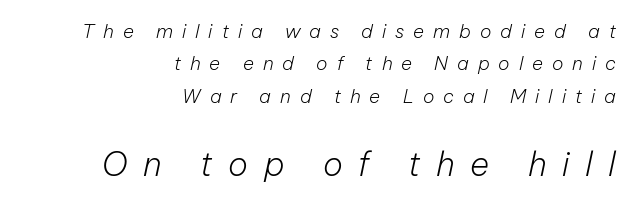
The image shows 33 px light type, italic (leaning right); set right-aligned, line spacing 1.71x, unusually wide letter spacing (+0.47 em), not underlined; the second (bottom) block is 1.74x larger; low stroke contrast and a medium x-height.
